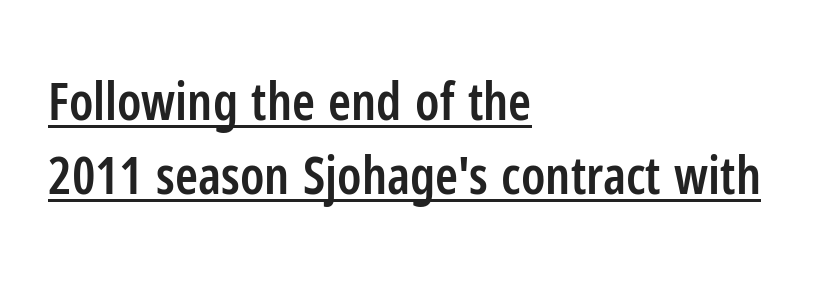
The image shows 52 px semibold, condensed sans-serif type, upright; set left-aligned, normal line spacing (1.43x), normal letter spacing, underlined; low stroke contrast and a medium x-height.
